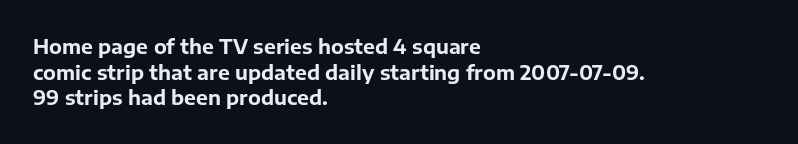
The image shows 20 px bold type, upright; set left-aligned, normal line spacing (1.28x), normal letter spacing, not underlined.
